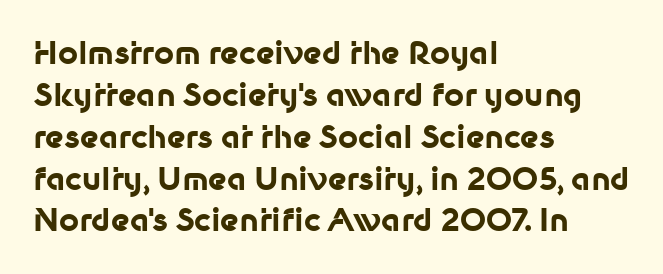
{"serif": "no", "italic": "no", "bold": "yes", "weight": "bold", "width": "normal", "stroke_contrast": "low", "x_height": "medium", "monospaced": "no", "underline": "no", "align": "left", "line_spacing": "normal", "line_spacing_ratio": 1.35, "letter_spacing": "normal", "letter_spacing_em": 0.0, "glyph_px": 31}
